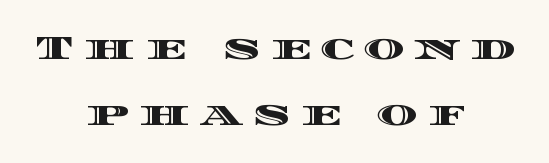
{"italic": "no", "width": "wide", "x_height": "large", "monospaced": "no", "underline": "no", "align": "center", "line_spacing_ratio": 1.89, "letter_spacing": "wide", "letter_spacing_em": 0.28, "glyph_px": 35}
